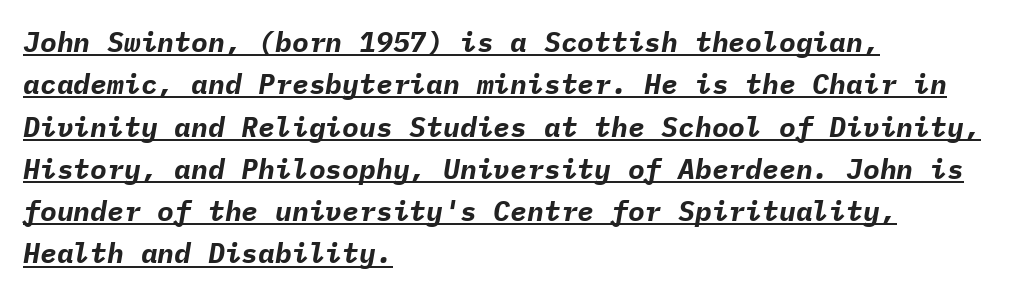
{"italic": "yes", "lean": "right", "slant_degrees": 9, "bold": "yes", "weight": "bold", "width": "normal", "stroke_contrast": "low", "x_height": "medium", "monospaced": "yes", "underline": "yes", "align": "left", "line_spacing": "normal", "line_spacing_ratio": 1.51, "letter_spacing": "normal", "letter_spacing_em": 0.0, "glyph_px": 28}
